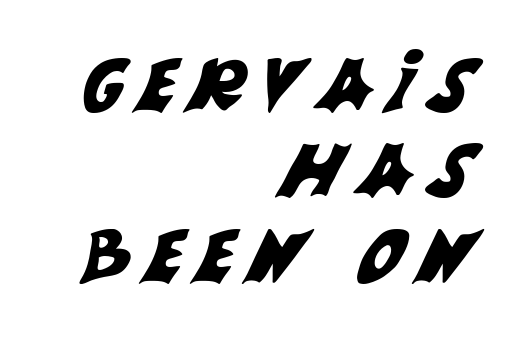
Note the varied advance widths — an 'i' is clearly narrower than an 'm'. Descender tails drop into unmarked territory. Does the type have serifs? No, each stem ends abruptly. Horizontal alignment here is rightward, an uncommon choice for prose.
